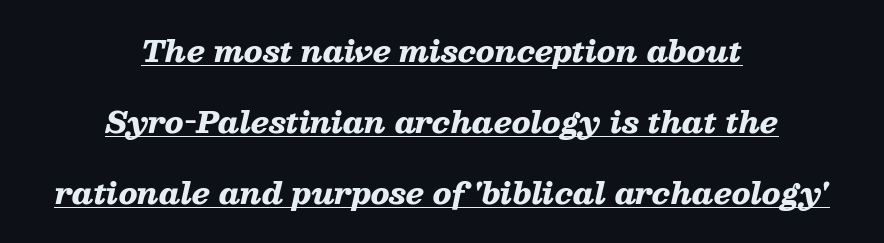
{"italic": "yes", "lean": "right", "slant_degrees": 13, "bold": "yes", "weight": "heavy", "width": "wide", "stroke_contrast": "low", "x_height": "medium", "monospaced": "no", "underline": "yes", "align": "center", "line_spacing": "loose", "line_spacing_ratio": 2.45, "letter_spacing": "normal", "letter_spacing_em": 0.0, "glyph_px": 29}
